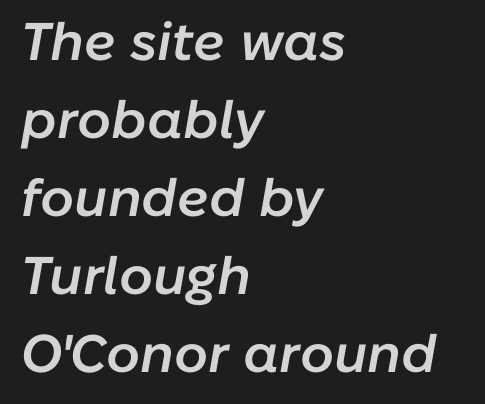
{"italic": "yes", "lean": "right", "slant_degrees": 10, "bold": "semi", "weight": "semibold", "width": "normal", "stroke_contrast": "low", "x_height": "medium", "monospaced": "no", "underline": "no", "align": "left", "line_spacing": "normal", "line_spacing_ratio": 1.47, "letter_spacing": "normal", "letter_spacing_em": 0.0, "glyph_px": 53}
